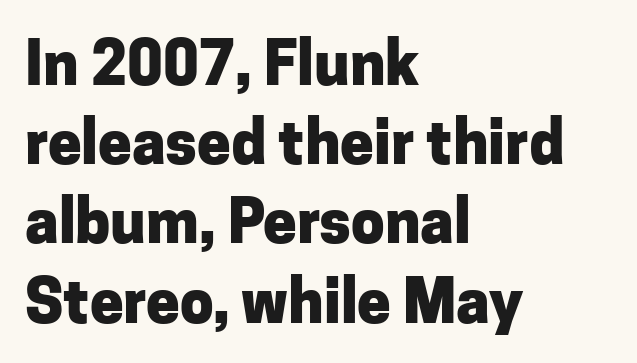
The leading is moderate, giving the passage an even texture. Notice how thick the strokes are: this is what a full bold looks like. Bare-footed words on every line. There is no visible air inserted between adjacent glyphs. The text block is weighted toward the left margin, trailing off unevenly rightward.
